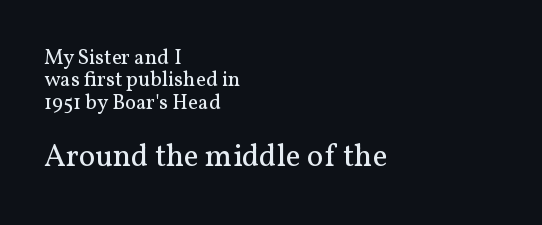
The image shows 31 px regular-weight serif type, upright; set left-aligned, tight line spacing (1.07x), normal letter spacing, not underlined; the second (bottom) block is 1.48x larger; medium stroke contrast and a medium x-height.
